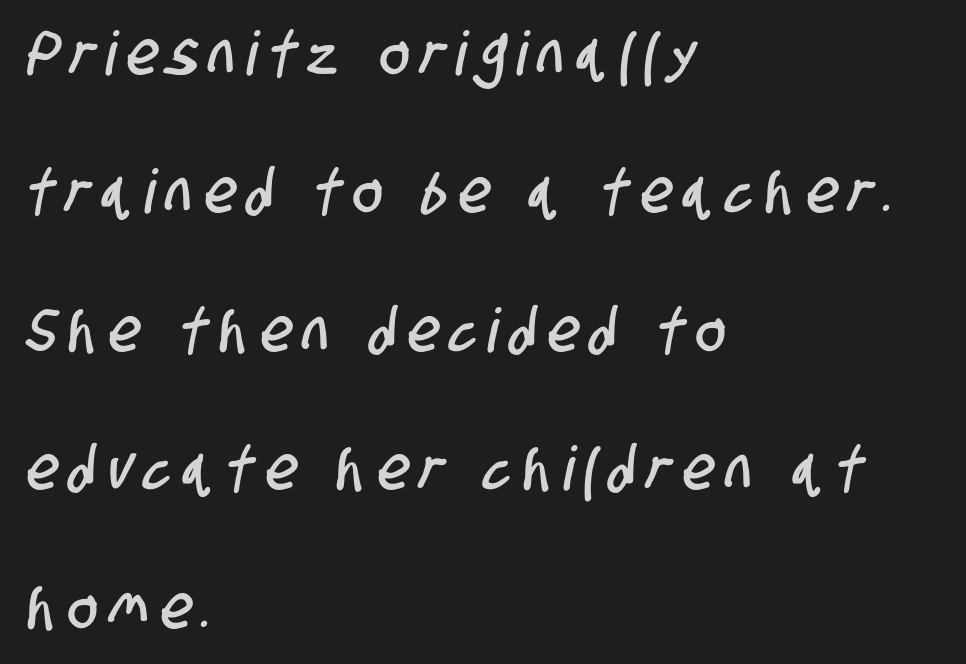
{"serif": "no", "width": "condensed", "stroke_contrast": "low", "x_height": "large", "monospaced": "no", "underline": "no", "align": "left", "line_spacing": "loose", "line_spacing_ratio": 2.27, "letter_spacing": "wide", "letter_spacing_em": 0.21, "glyph_px": 61}
